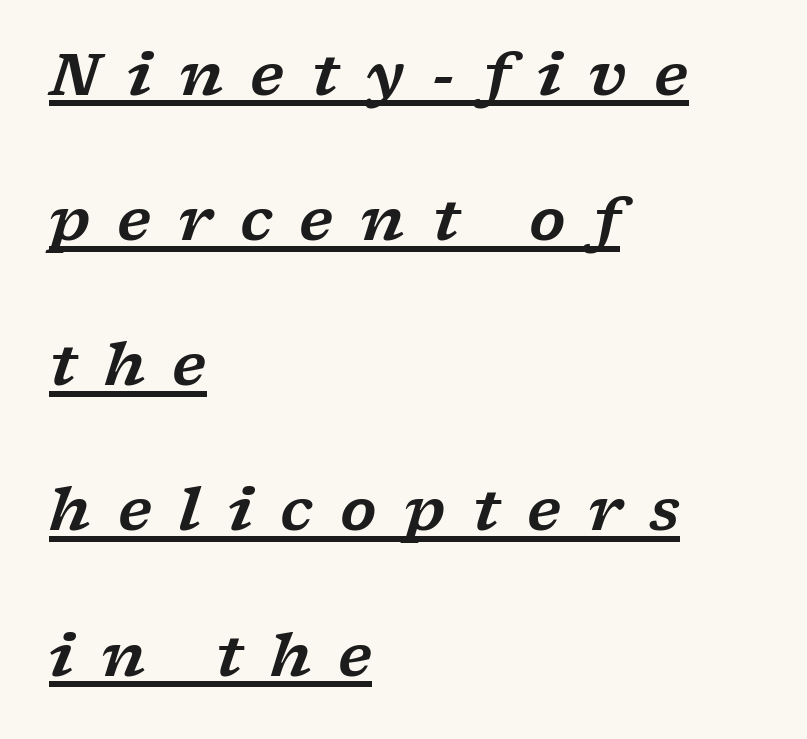
Q: Is the text italic (slanted)? A: Yes, it leans right by about 17 degrees.
Q: Is the typeface a serif or a sans-serif typeface? A: Serif.
Q: Is the text underlined? A: Yes.
Q: How is the paragraph aligned? A: Left-aligned.
Q: Is the spacing between letters normal or unusually wide? A: Unusually wide.
Q: Is the spacing between lines tight, normal or loose? A: Loose.
Q: Width (condensed, normal, or wide)? A: Wide.
Q: Stroke contrast? A: Low.
Q: x-height? A: Medium.
Q: Monospaced? A: No.
